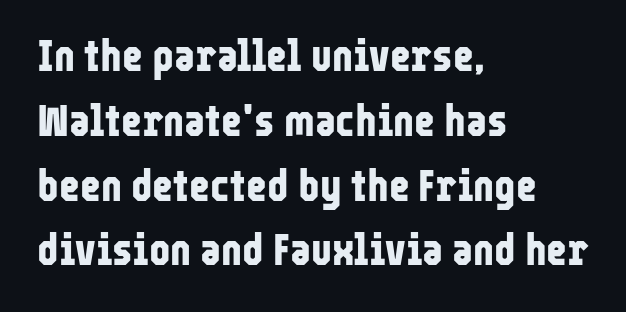
{"serif": "no", "italic": "no", "bold": "yes", "weight": "bold", "width": "condensed", "stroke_contrast": "low", "x_height": "medium", "monospaced": "no", "underline": "no", "align": "left", "line_spacing": "normal", "line_spacing_ratio": 1.44, "letter_spacing": "normal", "letter_spacing_em": 0.0, "glyph_px": 45}
